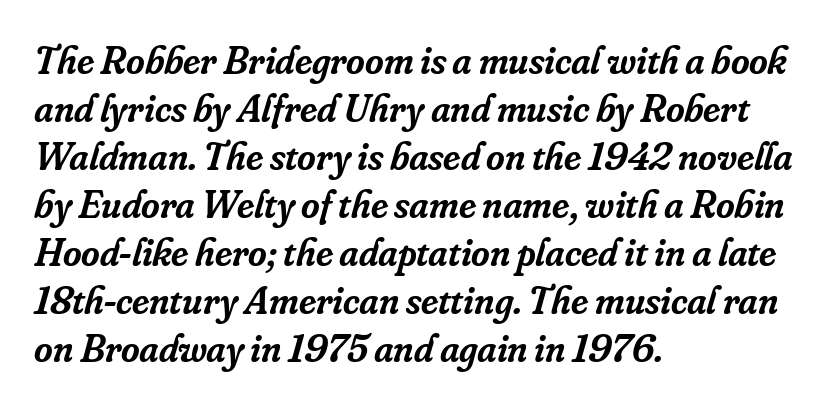
Q: Is the text bold? A: Semi-bold.
Q: Is the text italic (slanted)? A: Yes, it leans right by about 16 degrees.
Q: Is the typeface a serif or a sans-serif typeface? A: Serif.
Q: Is the text underlined? A: No.
Q: How is the paragraph aligned? A: Left-aligned.
Q: Is the spacing between letters normal or unusually wide? A: Normal.
Q: Width (condensed, normal, or wide)? A: Normal.
Q: Stroke contrast? A: Low.
Q: x-height? A: Small.
Q: Monospaced? A: No.
